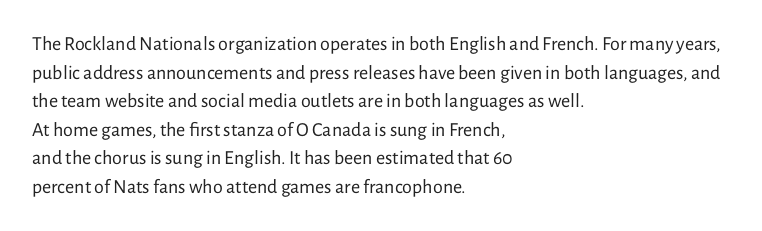
{"italic": "no", "bold": "no", "underline": "no", "align": "left", "line_spacing": "normal", "line_spacing_ratio": 1.43, "letter_spacing": "normal", "letter_spacing_em": 0.0, "glyph_px": 20}
